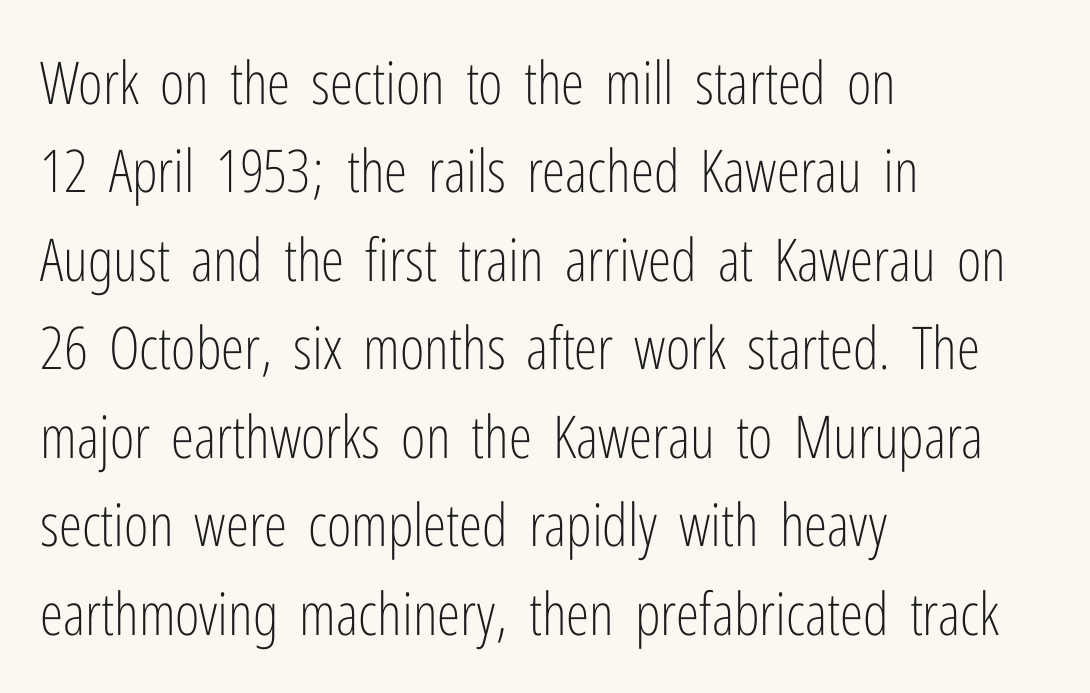
The image shows 59 px light, condensed sans-serif type, upright; set left-aligned, normal line spacing (1.5x), normal letter spacing, not underlined; low stroke contrast and a medium x-height.
